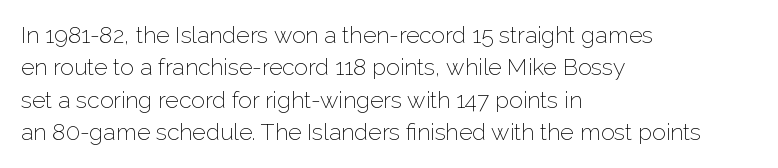
Q: Is the text bold? A: No.
Q: Is the text italic (slanted)? A: No, it is upright.
Q: Is the text underlined? A: No.
Q: How is the paragraph aligned? A: Left-aligned.
Q: Is the spacing between letters normal or unusually wide? A: Normal.
Q: Is the spacing between lines tight, normal or loose? A: Normal.
